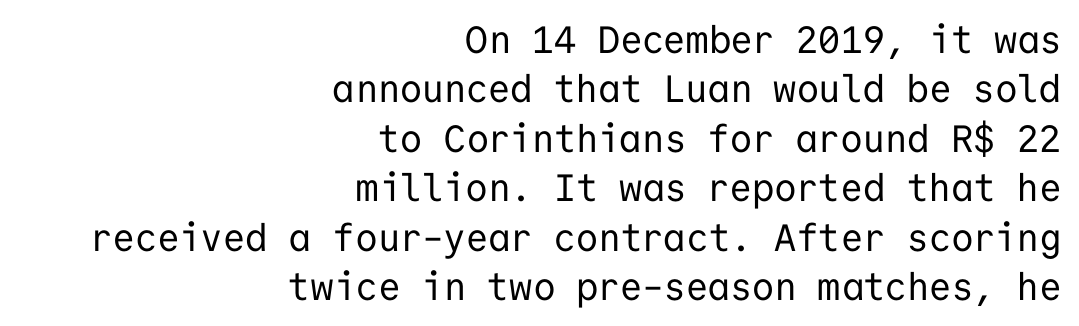
Q: Is the text bold? A: No.
Q: Is the text italic (slanted)? A: No, it is upright.
Q: Is the typeface a serif or a sans-serif typeface? A: Sans-serif.
Q: Is the text underlined? A: No.
Q: How is the paragraph aligned? A: Right-aligned.
Q: Is the spacing between letters normal or unusually wide? A: Normal.
Q: Is the spacing between lines tight, normal or loose? A: Normal.
Q: Width (condensed, normal, or wide)? A: Normal.
Q: Stroke contrast? A: Low.
Q: x-height? A: Medium.
Q: Monospaced? A: Yes.
